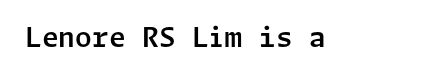
Q: Is the text italic (slanted)? A: No, it is upright.
Q: Is the text underlined? A: No.
Q: Is the spacing between letters normal or unusually wide? A: Normal.
